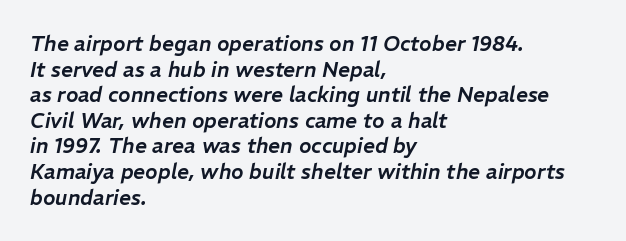
The strip under each line holds only bare page. The passage shown has conventional tracking throughout. A student would call this left alignment; a typographer would say flush left, rag right. Emphasis-style slanted type is in use.
